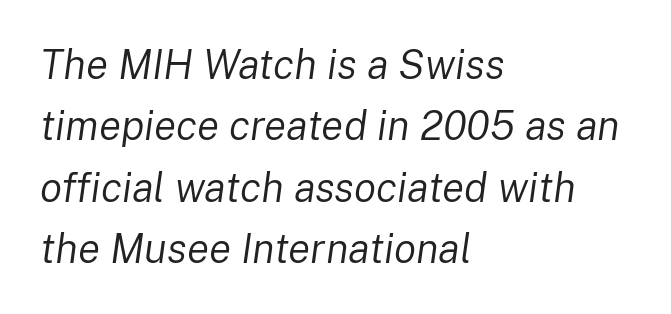
{"italic": "yes", "lean": "right", "slant_degrees": 8, "bold": "no", "weight": "regular", "width": "normal", "stroke_contrast": "low", "x_height": "medium", "monospaced": "no", "underline": "no", "align": "left", "line_spacing": "normal", "line_spacing_ratio": 1.5, "letter_spacing": "normal", "letter_spacing_em": 0.0, "glyph_px": 41}
